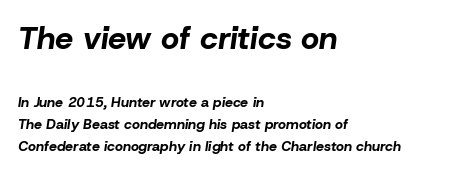
The image shows 32 px bold type, italic (leaning right); set left-aligned, normal line spacing (1.55x), normal letter spacing, not underlined; the first (top) block is 2.29x larger; low stroke contrast and a medium x-height.
